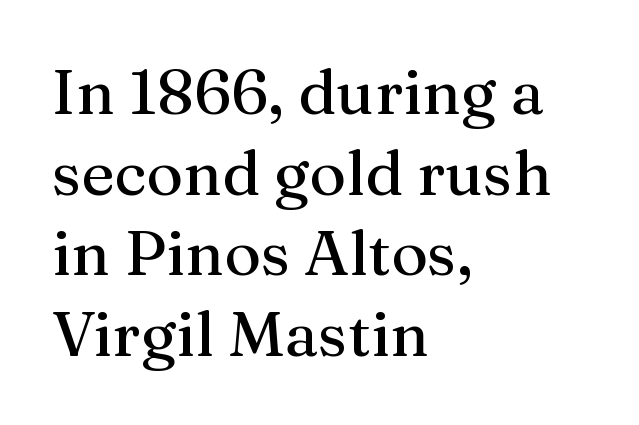
The image shows 63 px serif type, upright; set left-aligned, normal line spacing (1.28x), normal letter spacing, not underlined; medium stroke contrast and a medium x-height.
